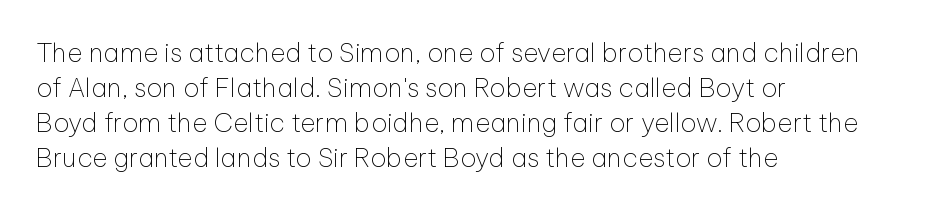
The strip under each line holds only bare page. Short note: letters normally spaced. The axis of the letterforms is exactly vertical. Line spacing here is normal. The rendering anchors every line to the left-hand side.
